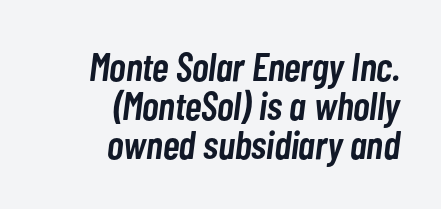
{"italic": "yes", "lean": "right", "slant_degrees": 7, "bold": "semi", "weight": "semibold", "width": "condensed", "stroke_contrast": "low", "x_height": "medium", "monospaced": "no", "underline": "no", "align": "right", "line_spacing": "tight", "line_spacing_ratio": 0.98, "letter_spacing": "normal", "letter_spacing_em": 0.0, "glyph_px": 40}
